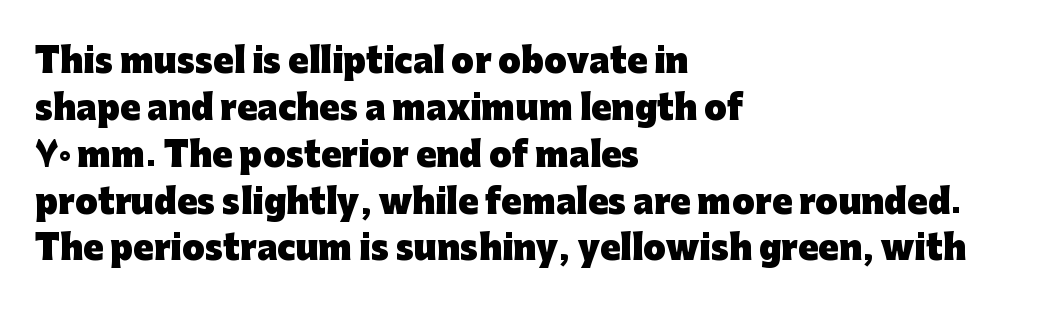
Q: Is the text bold? A: Yes.
Q: Is the text italic (slanted)? A: No, it is upright.
Q: Is the typeface a serif or a sans-serif typeface? A: Sans-serif.
Q: Is the text underlined? A: No.
Q: How is the paragraph aligned? A: Left-aligned.
Q: Is the spacing between letters normal or unusually wide? A: Normal.
Q: Is the spacing between lines tight, normal or loose? A: Normal.
Q: Width (condensed, normal, or wide)? A: Normal.
Q: Stroke contrast? A: Low.
Q: x-height? A: Medium.
Q: Monospaced? A: No.
